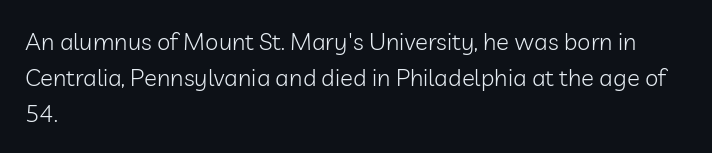
{"italic": "no", "bold": "no", "underline": "no", "align": "left", "line_spacing": "normal", "line_spacing_ratio": 1.49, "letter_spacing": "normal", "letter_spacing_em": 0.0, "glyph_px": 24}
